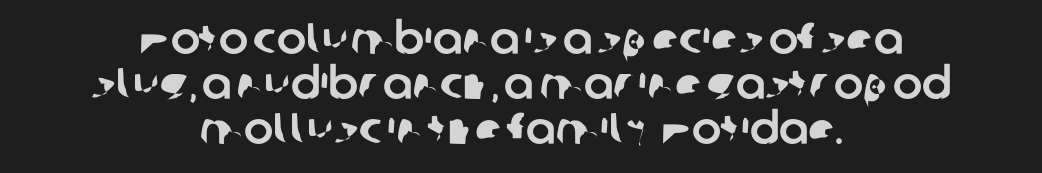
The image shows 44 px sans-serif type; set centered, tight line spacing (1.02x), normal letter spacing, not underlined; low stroke contrast and a medium x-height.
